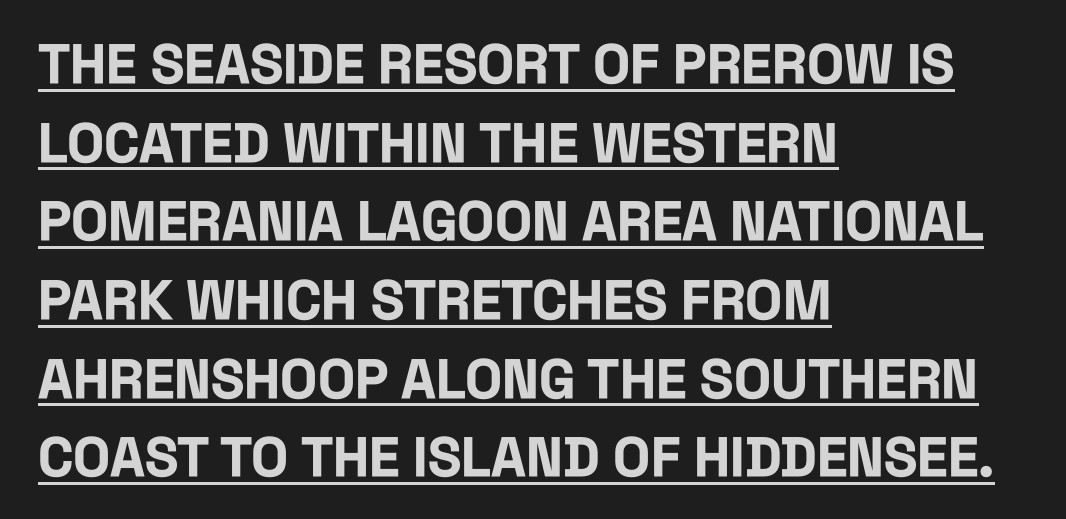
Q: Is the text bold? A: Yes.
Q: Is the text italic (slanted)? A: No, it is upright.
Q: Is the typeface a serif or a sans-serif typeface? A: Sans-serif.
Q: Is the text underlined? A: Yes.
Q: How is the paragraph aligned? A: Left-aligned.
Q: Is the spacing between letters normal or unusually wide? A: Normal.
Q: Is the spacing between lines tight, normal or loose? A: Normal.
Q: Width (condensed, normal, or wide)? A: Condensed.
Q: Stroke contrast? A: Low.
Q: x-height? A: Large.
Q: Monospaced? A: No.
